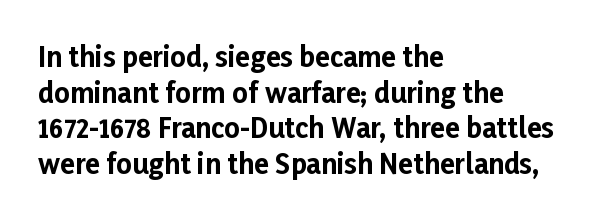
A typesetter would call this leading conventional body-copy spacing. Standard letterfit; no display-style spreading of the glyphs. The axis of the letterforms is exactly vertical. Typeset ragged right — the left edge is the straight one. Clear beneath every line of the passage. Each glyph is drawn with heavy, bold strokes.
